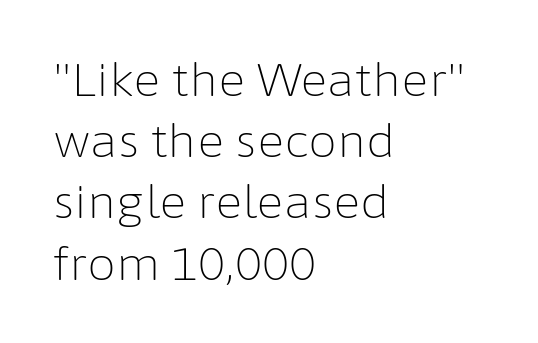
The image shows 46 px light sans-serif type, upright; set left-aligned, normal line spacing (1.33x), normal letter spacing, not underlined; low stroke contrast and a medium x-height.
